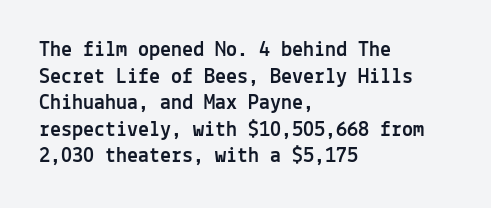
{"italic": "no", "underline": "no", "align": "left", "line_spacing_ratio": 1.21, "letter_spacing": "normal", "letter_spacing_em": 0.0, "glyph_px": 22}
